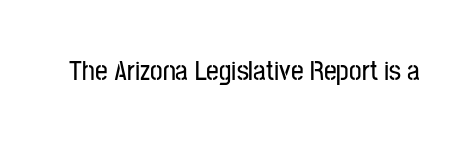
Type without underlining. Character widths vary here, with narrow letters taking less room than wide ones. Each word holds together tightly as a unit, with standard inter-letter gaps. You can tell from the bare stems that sans-serif type was used.
